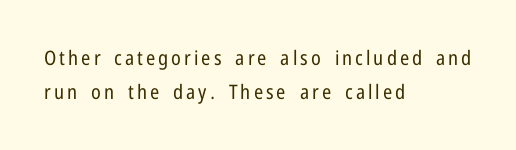
{"italic": "no", "bold": "no", "underline": "no", "align": "left", "line_spacing_ratio": 1.71, "glyph_px": 20}
